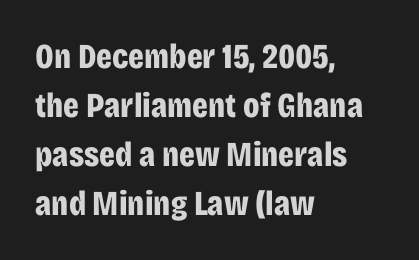
Q: Is the text bold? A: Yes.
Q: Is the text italic (slanted)? A: No, it is upright.
Q: Is the typeface a serif or a sans-serif typeface? A: Sans-serif.
Q: Is the text underlined? A: No.
Q: How is the paragraph aligned? A: Left-aligned.
Q: Is the spacing between letters normal or unusually wide? A: Normal.
Q: Is the spacing between lines tight, normal or loose? A: Normal.
Q: Width (condensed, normal, or wide)? A: Condensed.
Q: Stroke contrast? A: Low.
Q: x-height? A: Large.
Q: Monospaced? A: No.
